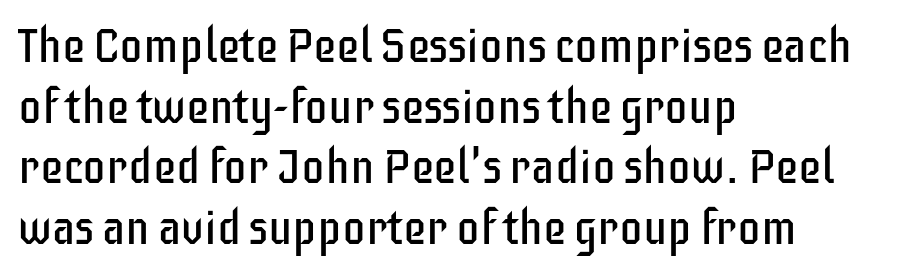
The image shows 47 px regular-weight, condensed sans-serif type, upright; set left-aligned, normal line spacing (1.29x), normal letter spacing, not underlined; low stroke contrast and a large x-height.
